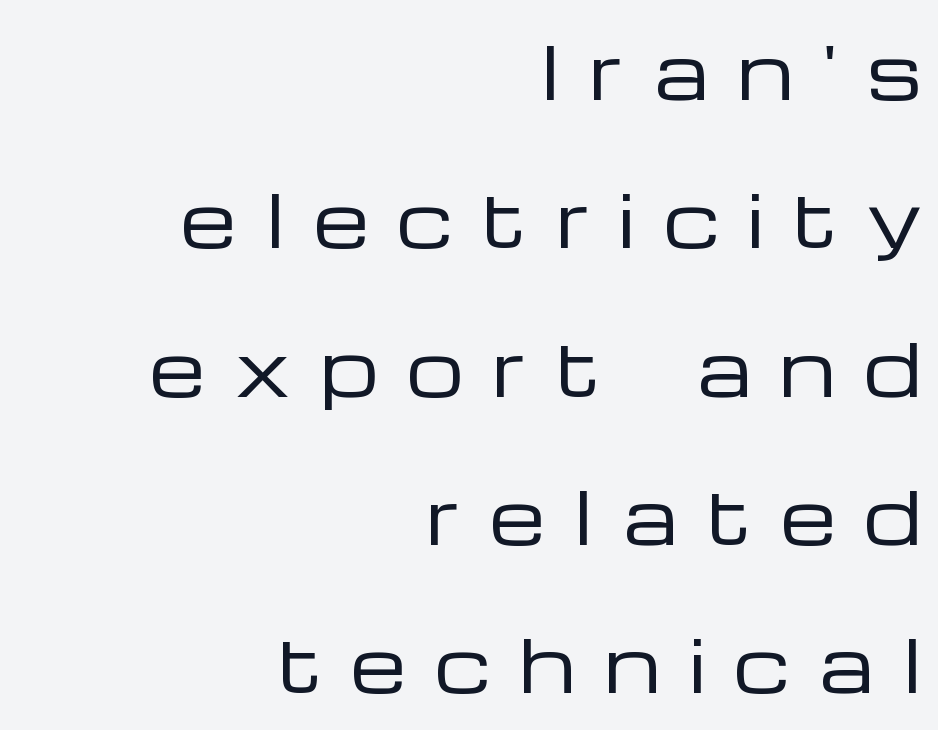
Q: Is the text bold? A: No.
Q: Is the text italic (slanted)? A: No, it is upright.
Q: Is the typeface a serif or a sans-serif typeface? A: Sans-serif.
Q: Is the text underlined? A: No.
Q: How is the paragraph aligned? A: Right-aligned.
Q: Is the spacing between letters normal or unusually wide? A: Unusually wide.
Q: Is the spacing between lines tight, normal or loose? A: Loose.
Q: Width (condensed, normal, or wide)? A: Wide.
Q: Stroke contrast? A: Low.
Q: x-height? A: Medium.
Q: Monospaced? A: No.
